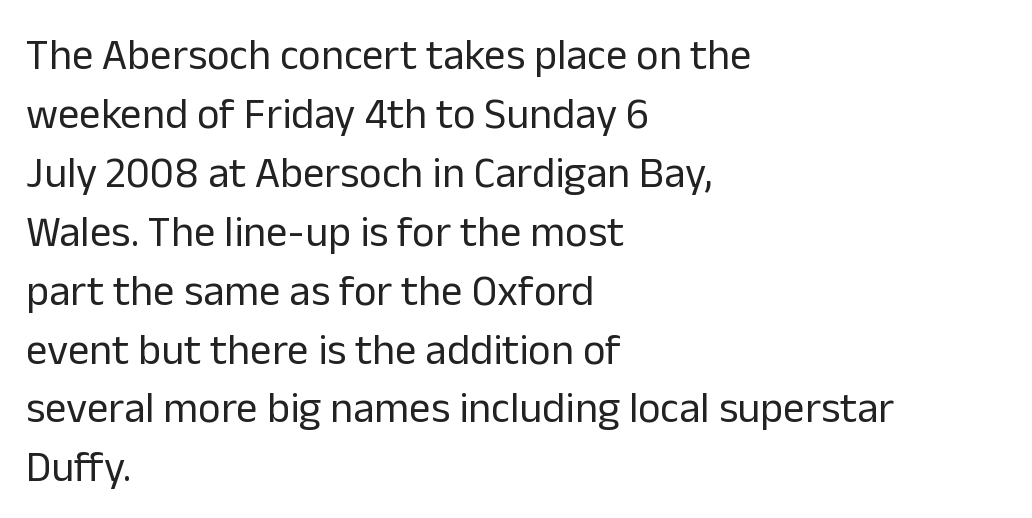
The image shows 43 px regular-weight sans-serif type, upright; set left-aligned, normal line spacing (1.37x), normal letter spacing, not underlined; low stroke contrast and a medium x-height.
